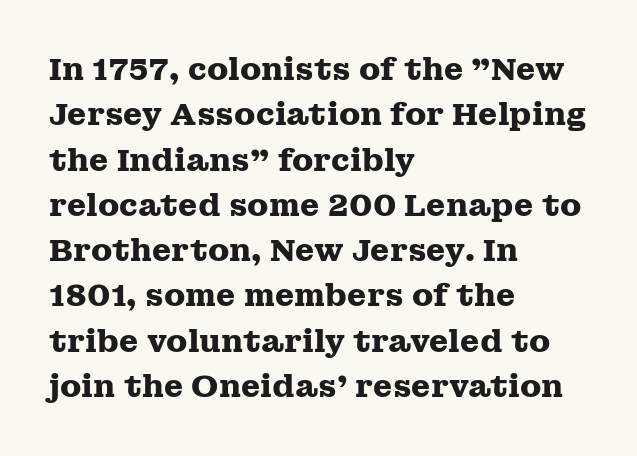
Q: Is the text bold? A: Yes.
Q: Is the text italic (slanted)? A: No, it is upright.
Q: Is the typeface a serif or a sans-serif typeface? A: Serif.
Q: Is the text underlined? A: No.
Q: How is the paragraph aligned? A: Left-aligned.
Q: Is the spacing between letters normal or unusually wide? A: Normal.
Q: Is the spacing between lines tight, normal or loose? A: Normal.
Q: Width (condensed, normal, or wide)? A: Wide.
Q: Stroke contrast? A: Medium.
Q: x-height? A: Medium.
Q: Monospaced? A: No.
